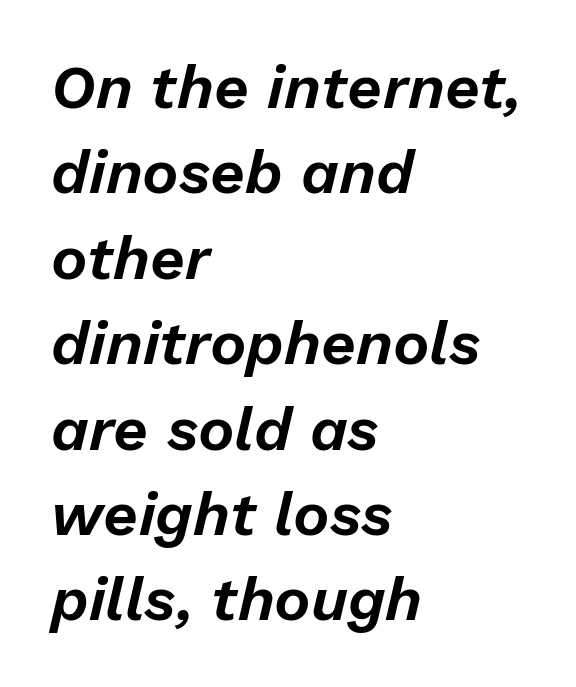
{"italic": "yes", "lean": "right", "slant_degrees": 13, "width": "normal", "stroke_contrast": "low", "x_height": "medium", "monospaced": "no", "underline": "no", "align": "left", "line_spacing": "normal", "line_spacing_ratio": 1.4, "letter_spacing": "normal", "letter_spacing_em": 0.0, "glyph_px": 61}
